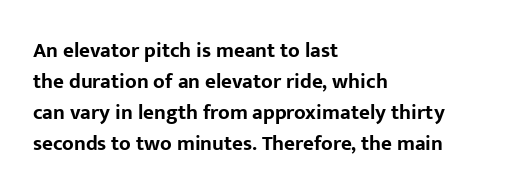
{"italic": "no", "bold": "yes", "underline": "no", "align": "left", "line_spacing": "normal", "line_spacing_ratio": 1.48, "letter_spacing": "normal", "letter_spacing_em": 0.0, "glyph_px": 21}
